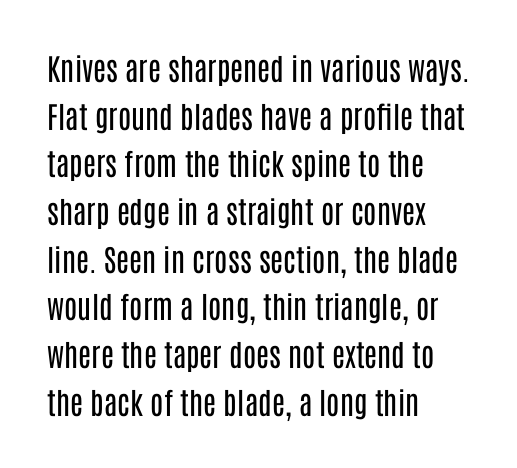
The image shows 30 px regular-weight, condensed sans-serif type, upright; set left-aligned, normal line spacing (1.59x), normal letter spacing, not underlined; low stroke contrast and a large x-height.
